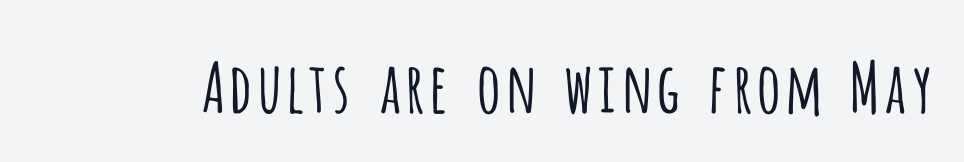
{"serif": "no", "italic": "no", "bold": "no", "weight": "light", "width": "condensed", "stroke_contrast": "low", "x_height": "large", "monospaced": "no", "underline": "no", "letter_spacing": "normal", "letter_spacing_em": 0.0, "glyph_px": 69}
